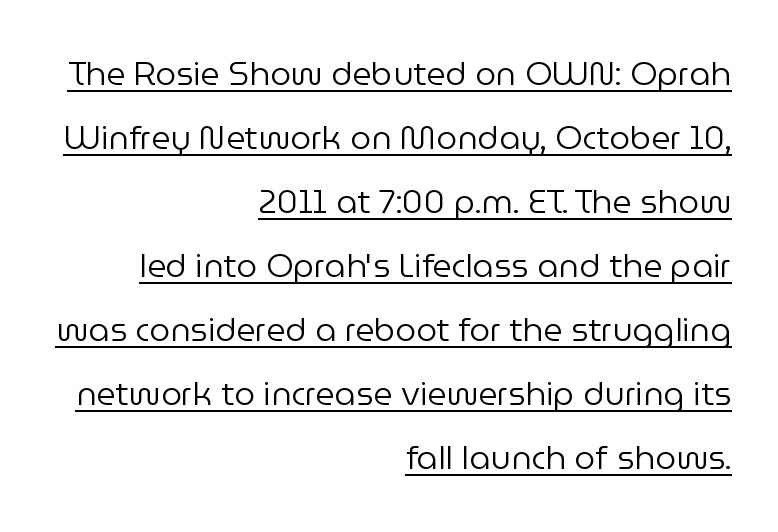
{"serif": "no", "italic": "no", "bold": "no", "weight": "regular", "width": "normal", "stroke_contrast": "low", "x_height": "medium", "monospaced": "no", "underline": "yes", "align": "right", "line_spacing": "loose", "line_spacing_ratio": 1.94, "letter_spacing": "normal", "letter_spacing_em": 0.0, "glyph_px": 33}
